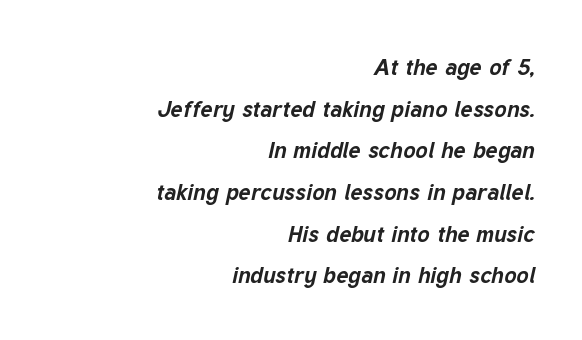
{"italic": "yes", "lean": "right", "slant_degrees": 12, "bold": "yes", "underline": "no", "align": "right", "line_spacing_ratio": 1.81, "letter_spacing": "normal", "letter_spacing_em": 0.0, "glyph_px": 23}
